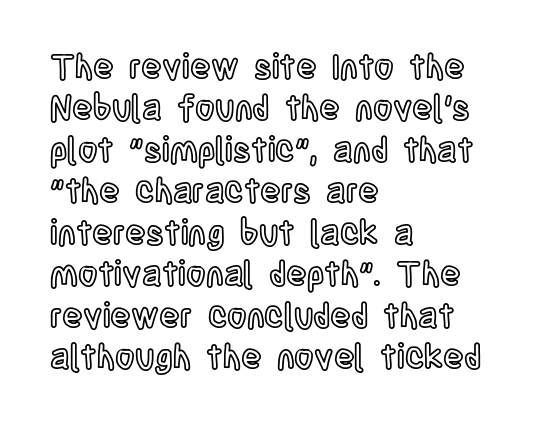
Q: Is the text italic (slanted)? A: No, it is upright.
Q: Is the text underlined? A: No.
Q: How is the paragraph aligned? A: Left-aligned.
Q: Is the spacing between letters normal or unusually wide? A: Normal.
Q: Width (condensed, normal, or wide)? A: Condensed.
Q: x-height? A: Large.
Q: Monospaced? A: No.
